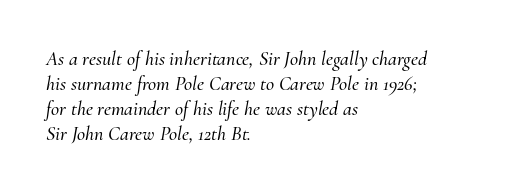
{"italic": "yes", "lean": "right", "slant_degrees": 10, "underline": "no", "align": "left", "line_spacing": "normal", "line_spacing_ratio": 1.25, "letter_spacing": "normal", "letter_spacing_em": 0.0, "glyph_px": 20}
